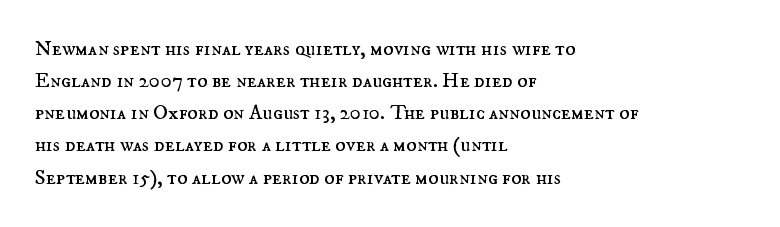
The image shows 21 px text type, upright; set left-aligned, normal line spacing (1.53x), normal letter spacing, not underlined.
